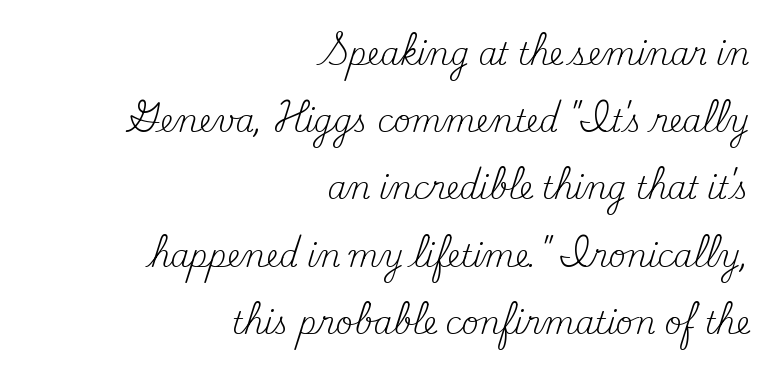
Tracking value appears to be zero — textbook default spacing. Layout note: lines flush right. Think of a printed novel: that variable character pitch is what you see here. Look at the bottom of the vertical strokes: they flare into serifs here. This block would shrink considerably if given ordinary leading; it's expanded now. No letter is thick-stroked: the sample isn't bold.
